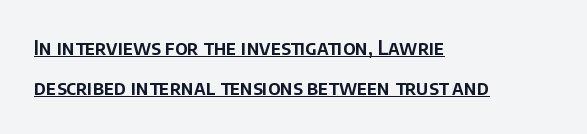
The image shows 20 px text type, upright; set left-aligned, loose line spacing (2.0x), normal letter spacing, underlined.
